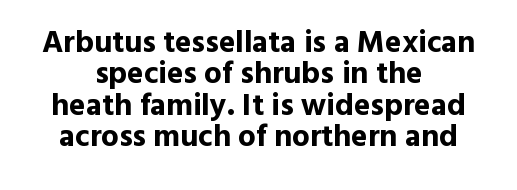
The image shows 31 px bold sans-serif type, upright; set centered, tight line spacing (1.01x), normal letter spacing, not underlined; a medium x-height.
